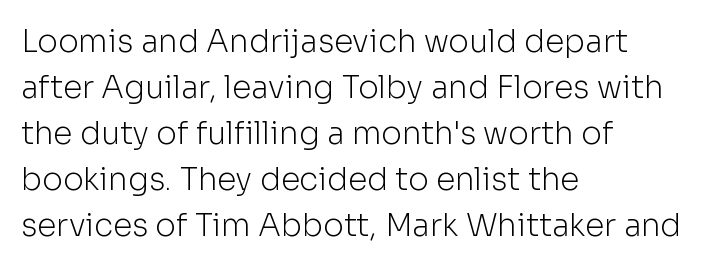
The image shows 31 px light sans-serif type, upright; set left-aligned, normal line spacing (1.48x), normal letter spacing, not underlined; low stroke contrast and a medium x-height.
